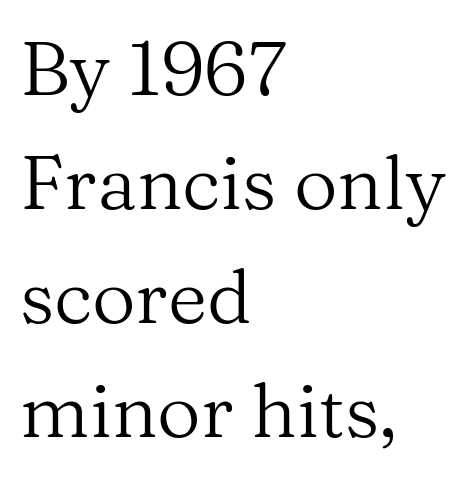
{"serif": "yes", "italic": "no", "bold": "no", "weight": "regular", "width": "normal", "stroke_contrast": "medium", "x_height": "medium", "monospaced": "no", "underline": "no", "align": "left", "line_spacing": "normal", "line_spacing_ratio": 1.5, "letter_spacing": "normal", "letter_spacing_em": 0.0, "glyph_px": 76}
